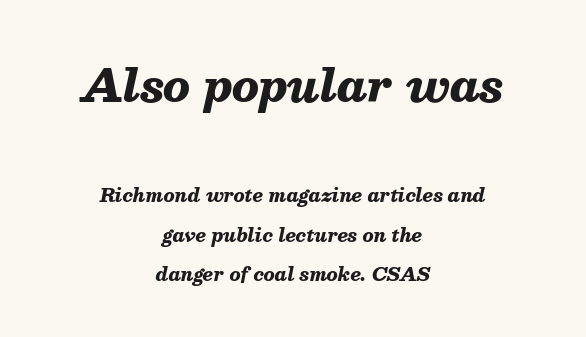
{"italic": "yes", "lean": "right", "slant_degrees": 13, "bold": "yes", "weight": "heavy", "width": "normal", "stroke_contrast": "medium", "x_height": "medium", "monospaced": "no", "underline": "no", "align": "center", "line_spacing": "loose", "line_spacing_ratio": 2.2, "letter_spacing": "normal", "letter_spacing_em": 0.0, "larger_block": "first", "size_ratio": 2.44, "glyph_px": 44}
